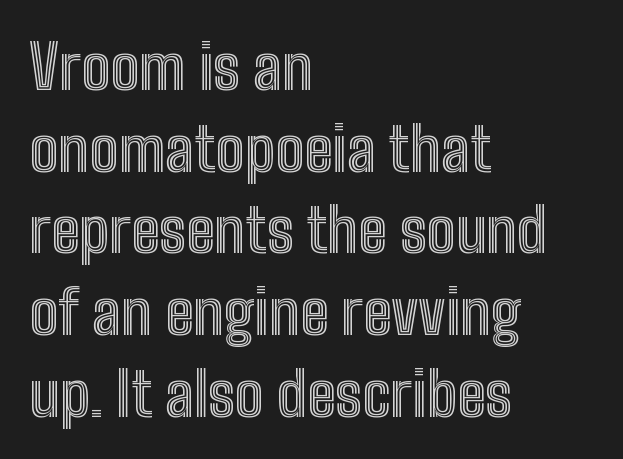
The image shows 61 px condensed type, upright; set left-aligned, normal line spacing (1.34x), normal letter spacing, not underlined; a medium x-height.
